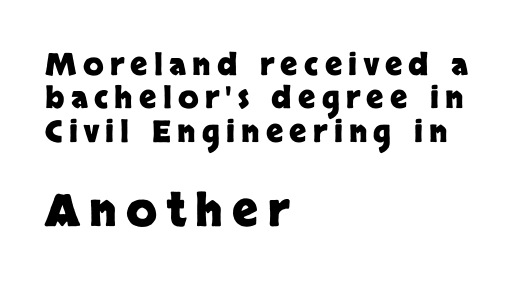
Look at the glyph heights: the lower group is clearly the bigger setting. This is sans-serif lettering, the kind often seen on screens and signage. The lettering holds an erect, upright posture throughout. Someone cranked the tracking dial way up on this one. Visually the block forms a straight wall on the left and a jagged coastline on the right. The rendering uses a bold face; every stroke is thick and dark.
